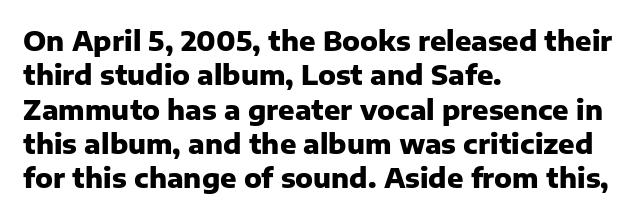
{"italic": "no", "bold": "yes", "underline": "no", "align": "left", "line_spacing": "normal", "line_spacing_ratio": 1.27, "letter_spacing": "normal", "letter_spacing_em": 0.0, "glyph_px": 27}
